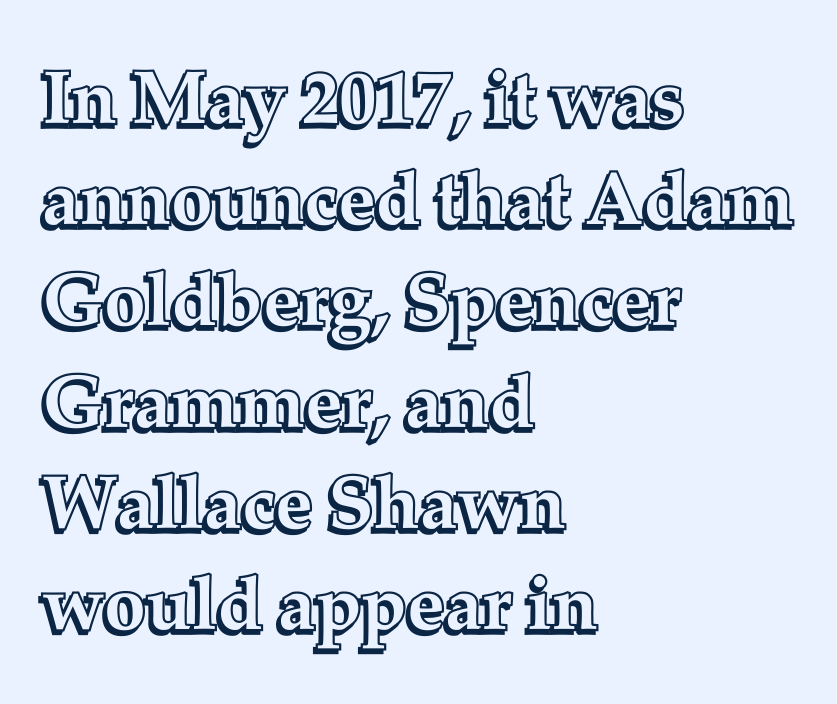
The image shows 75 px text type, upright; set left-aligned, normal line spacing (1.35x), normal letter spacing, not underlined; a medium x-height.
